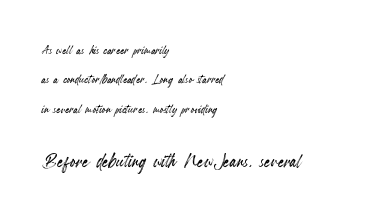
{"underline": "no", "align": "left", "line_spacing_ratio": 1.83, "letter_spacing": "normal", "letter_spacing_em": 0.0, "larger_block": "second", "size_ratio": 1.5, "glyph_px": 24}
